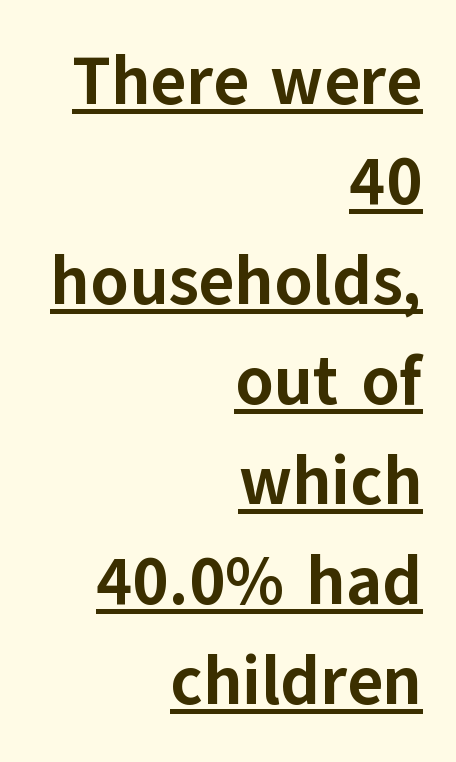
The image shows 68 px bold sans-serif type, upright; set right-aligned, normal line spacing (1.47x), normal letter spacing, underlined; low stroke contrast and a medium x-height.
